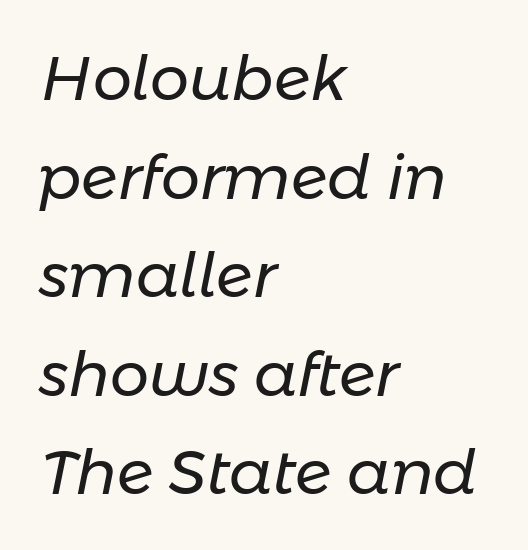
Q: Is the text bold? A: No.
Q: Is the text italic (slanted)? A: Yes, it leans right by about 11 degrees.
Q: Is the text underlined? A: No.
Q: How is the paragraph aligned? A: Left-aligned.
Q: Is the spacing between letters normal or unusually wide? A: Normal.
Q: Is the spacing between lines tight, normal or loose? A: Normal.
Q: Width (condensed, normal, or wide)? A: Normal.
Q: Stroke contrast? A: Low.
Q: x-height? A: Medium.
Q: Monospaced? A: No.
